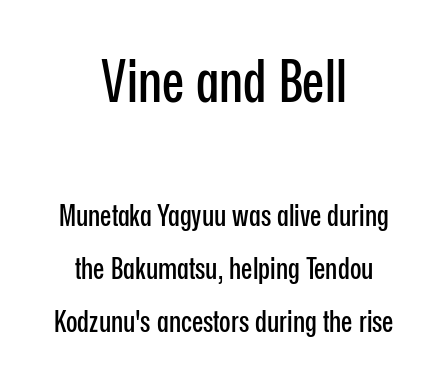
Q: Is the text italic (slanted)? A: No, it is upright.
Q: Is the typeface a serif or a sans-serif typeface? A: Sans-serif.
Q: Is the text underlined? A: No.
Q: How is the paragraph aligned? A: Centered.
Q: Is the spacing between letters normal or unusually wide? A: Normal.
Q: Which block of text is set in a larger size, the first (top) or the second (bottom)? A: The first (top) one.
Q: Width (condensed, normal, or wide)? A: Condensed.
Q: Stroke contrast? A: Low.
Q: x-height? A: Medium.
Q: Monospaced? A: No.
